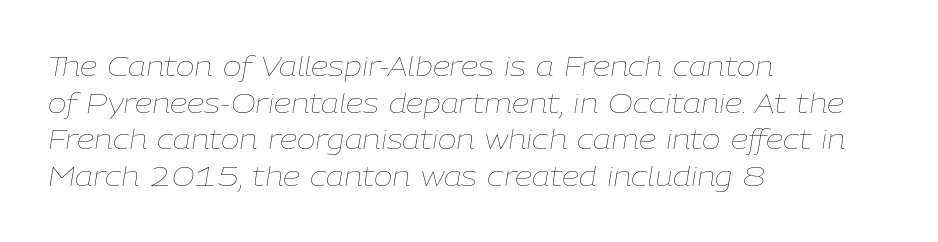
Think of a printed novel: that variable character pitch is what you see here. This block has exactly the height ordinary leading produces. Casual observation: everything's shoved over to the left. Notice how the stems are inclined rather than vertical — that's the hallmark of italics.
